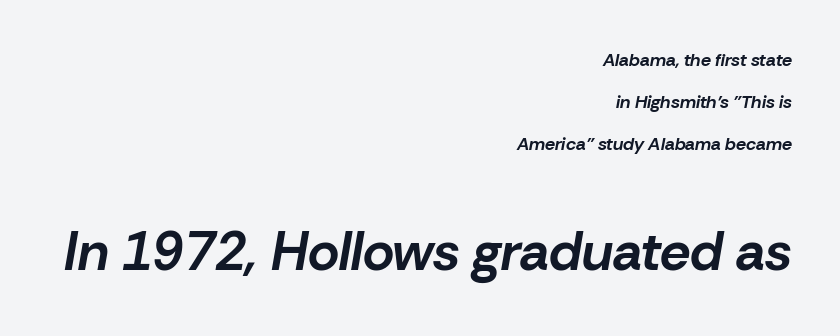
The image shows 54 px bold type, italic (leaning right); set right-aligned, loose line spacing (2.32x), normal letter spacing, not underlined; the second (bottom) block is 3.0x larger; low stroke contrast and a medium x-height.
